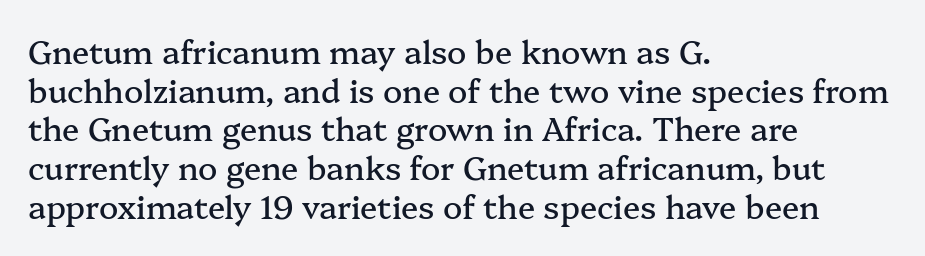
{"serif": "yes", "italic": "no", "width": "normal", "stroke_contrast": "medium", "x_height": "medium", "monospaced": "no", "underline": "no", "align": "left", "line_spacing_ratio": 1.21, "letter_spacing": "normal", "letter_spacing_em": 0.0, "glyph_px": 32}
